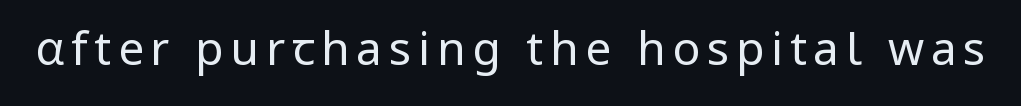
{"serif": "no", "italic": "no", "bold": "no", "weight": "regular", "width": "normal", "stroke_contrast": "low", "x_height": "medium", "monospaced": "no", "underline": "no", "glyph_px": 46}
